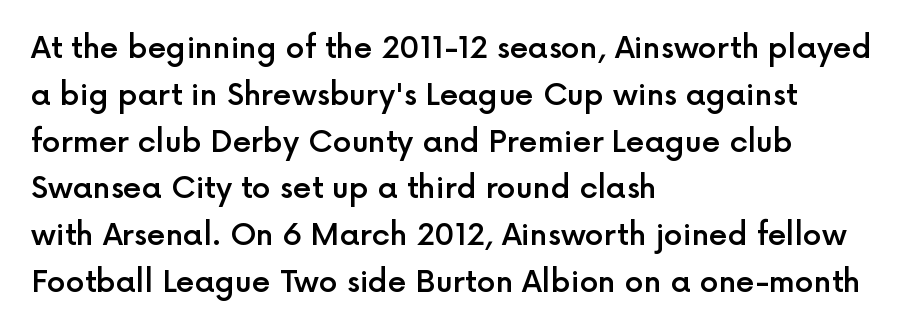
{"serif": "no", "italic": "no", "bold": "semi", "weight": "semibold", "width": "normal", "x_height": "medium", "monospaced": "no", "underline": "no", "align": "left", "line_spacing": "normal", "line_spacing_ratio": 1.56, "letter_spacing": "normal", "letter_spacing_em": 0.0, "glyph_px": 30}
